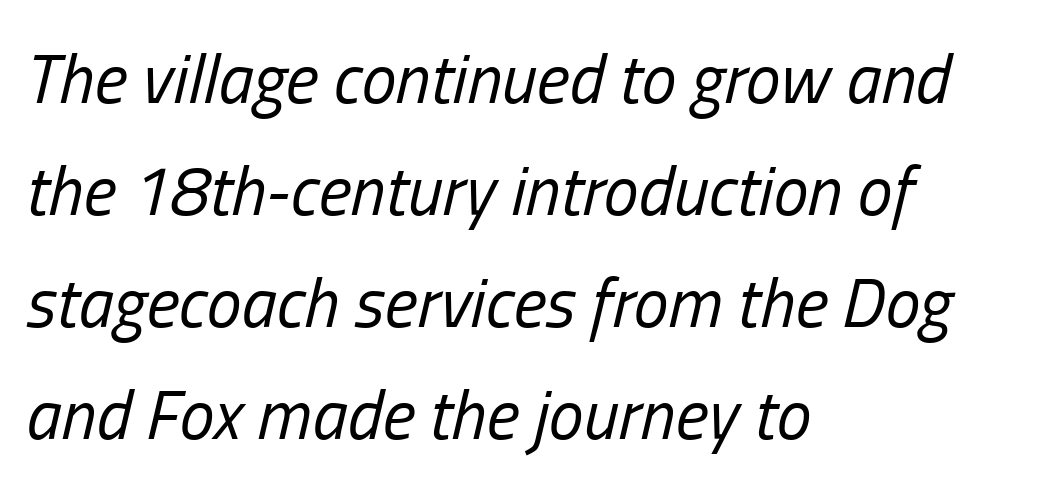
{"italic": "yes", "lean": "right", "slant_degrees": 13, "bold": "no", "weight": "regular", "width": "condensed", "stroke_contrast": "low", "x_height": "medium", "monospaced": "no", "underline": "no", "align": "left", "line_spacing": "normal", "line_spacing_ratio": 1.6, "letter_spacing": "normal", "letter_spacing_em": 0.0, "glyph_px": 70}
